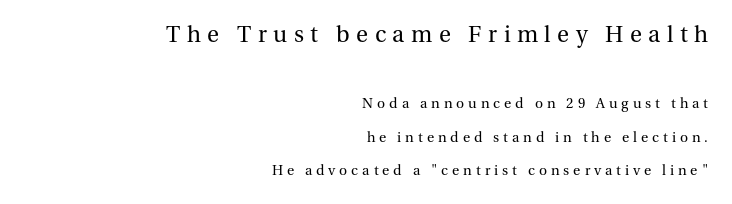
The typeface has the unassuming heft of standard copy or less. This sample uses expanded letter spacing, leaving extra air between glyphs. The paragraph has a hard right edge and a soft left edge. Style check: upright. Whoever set this chose breathing room over compactness in the vertical rhythm. Nobody drew a line under any word here.
